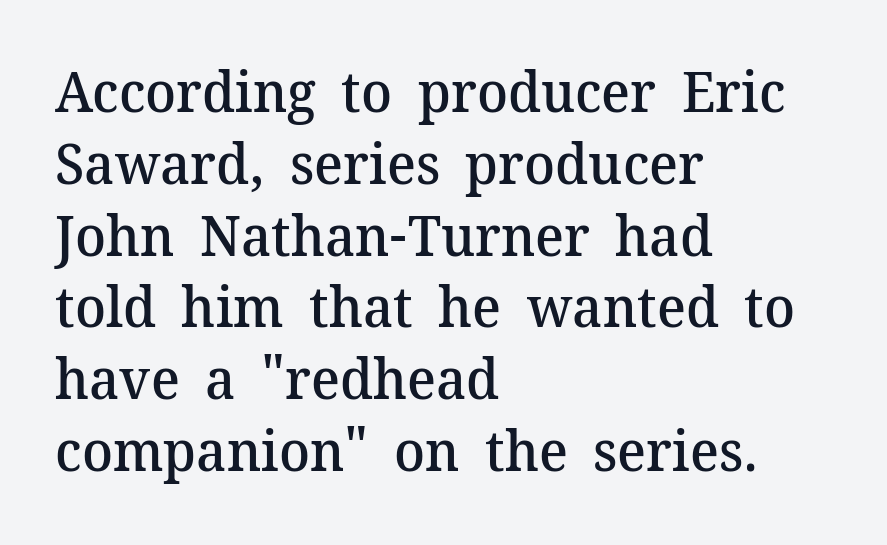
{"serif": "yes", "italic": "no", "bold": "semi", "weight": "semibold", "width": "normal", "stroke_contrast": "medium", "x_height": "medium", "monospaced": "no", "underline": "no", "align": "left", "line_spacing": "normal", "line_spacing_ratio": 1.26, "letter_spacing": "normal", "letter_spacing_em": 0.0, "glyph_px": 57}
